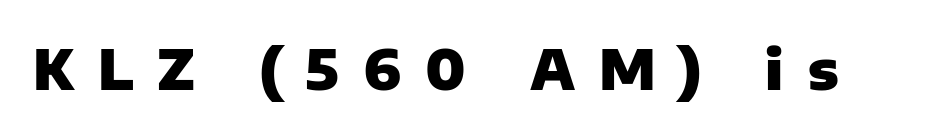
The image shows 55 px heavy sans-serif type, upright; set unusually wide letter spacing (+0.44 em), not underlined; low stroke contrast and a medium x-height.
